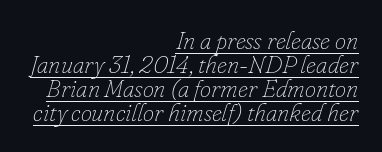
{"italic": "yes", "lean": "right", "slant_degrees": 16, "bold": "no", "underline": "yes", "align": "right", "line_spacing": "tight", "line_spacing_ratio": 0.96, "letter_spacing": "normal", "letter_spacing_em": 0.0, "glyph_px": 25}
